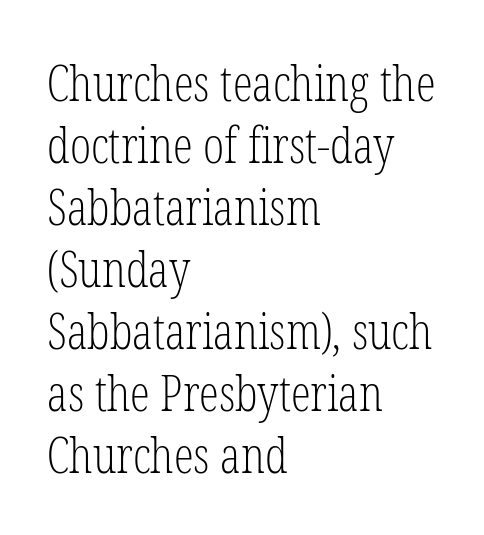
{"serif": "yes", "italic": "no", "bold": "no", "weight": "light", "width": "condensed", "stroke_contrast": "low", "x_height": "medium", "monospaced": "no", "underline": "no", "align": "left", "line_spacing_ratio": 1.24, "letter_spacing": "normal", "letter_spacing_em": 0.0, "glyph_px": 50}
